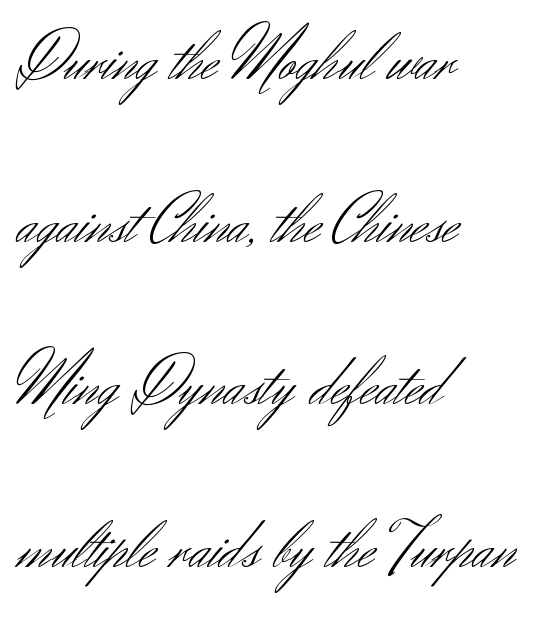
In CSS terms this would be text-align: left. The rendering keeps characters at their native spacing. The face used here is a sans, in the tradition of grotesques and geometrics. Stroke mass is kept to a normal reading level or below.
